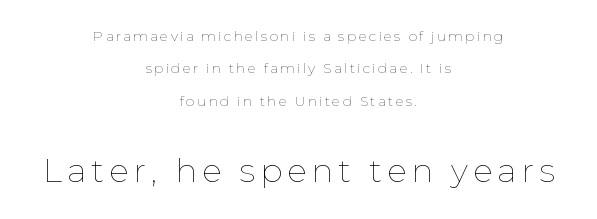
Designer's note — italics off, roman on. The cut favours lightness, reaching ordinary text weight at its darkest. How would I describe the line gaps? Wide and relaxed. These lines stack symmetrically, like a column narrowing and widening about its center. You could not count columns in this text — the font is proportionally spaced.
